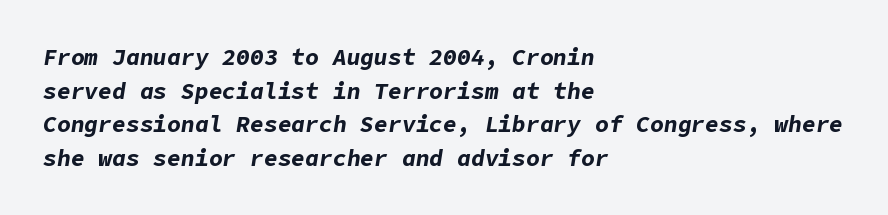
The image shows 23 px bold type, italic (leaning right); set left-aligned, normal line spacing (1.46x), normal letter spacing, not underlined.
